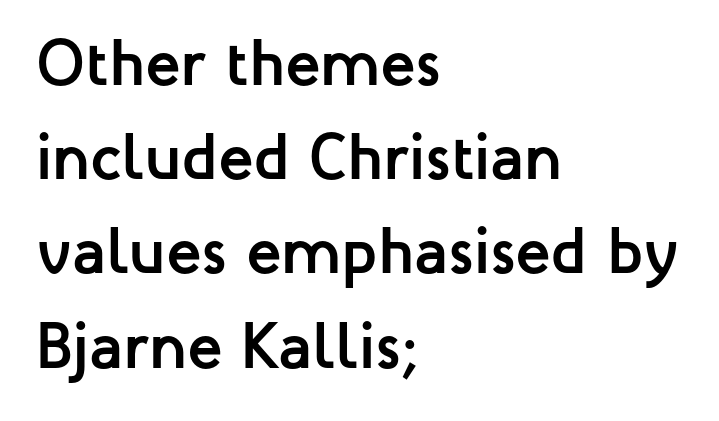
The image shows 65 px semibold sans-serif type, upright; set left-aligned, normal line spacing (1.45x), normal letter spacing, not underlined; low stroke contrast and a medium x-height.
